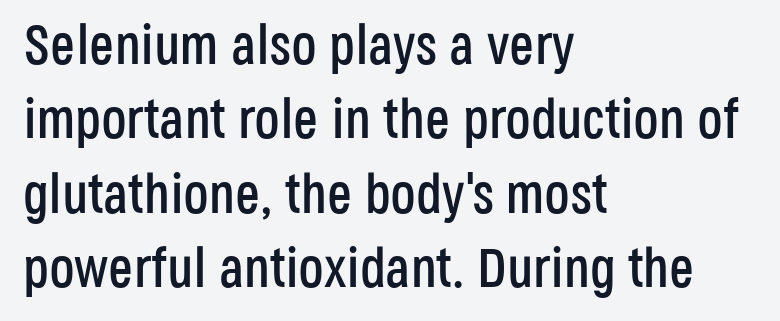
The image shows 56 px condensed sans-serif type, upright; set left-aligned, normal line spacing (1.33x), normal letter spacing, not underlined; low stroke contrast and a large x-height.
